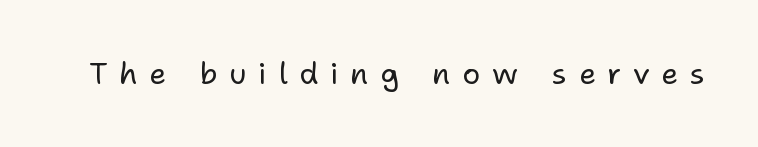
The lettering stays uniformly vertical, giving the passage a roman look. Letterform terminals end flat and unadorned throughout the passage. This sample has the flowing, uneven cadence of proportional lettering. Does extra space separate the letters? Yes, quite a lot of it. Check the space under the baseline: it is left empty. Stroke thickness stays within the range of a standard reading face or lighter.
